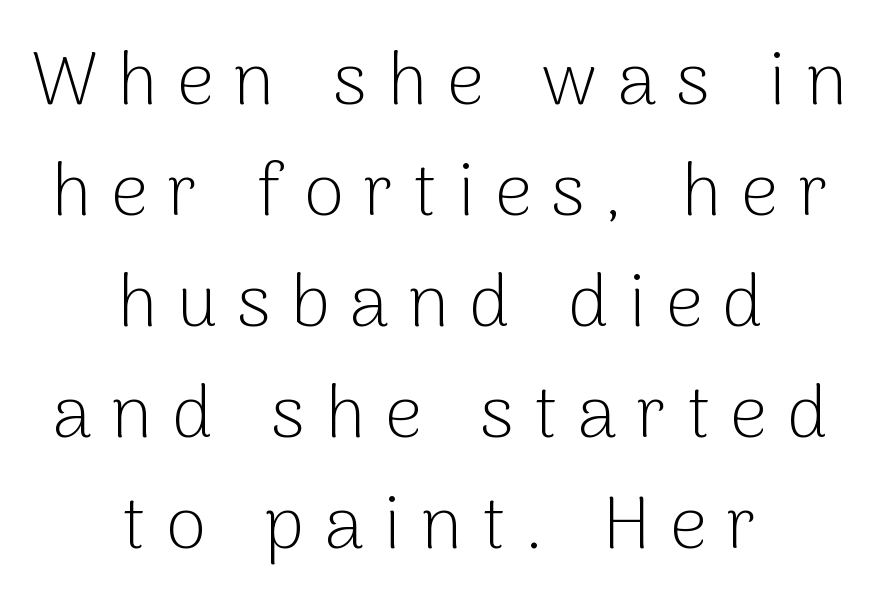
The image shows 73 px light sans-serif type, upright; set centered, normal line spacing (1.52x), unusually wide letter spacing (+0.27 em), not underlined; low stroke contrast and a medium x-height.
